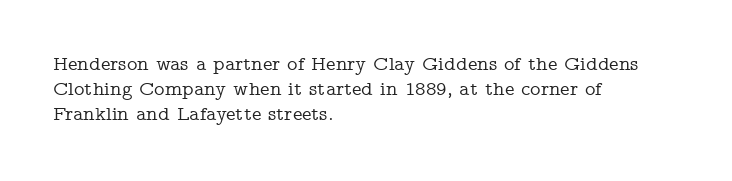
The space between consecutive lines is moderate. The area under the type is left untouched. The letters sit at their default tracking, neither squeezed nor spread. If you drew a line through each stem, it would be perfectly vertical. This rendering uses left alignment, leaving the right contour irregular.
